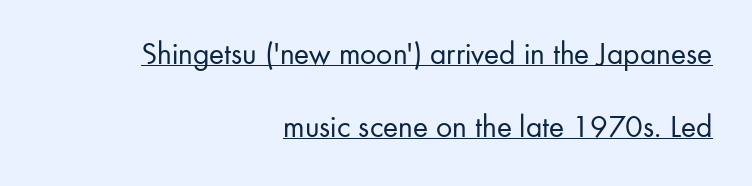
All the whitespace from short lines collects on the left. The lettering is marked with a stroke running underneath it. Do the characters align in a grid? No, the font is proportional. Characters follow at the spacing the type designer built in. These glyphs show unthickened strokes, regular width or finer. Serifs: no, the terminals of the letterforms are clean.
